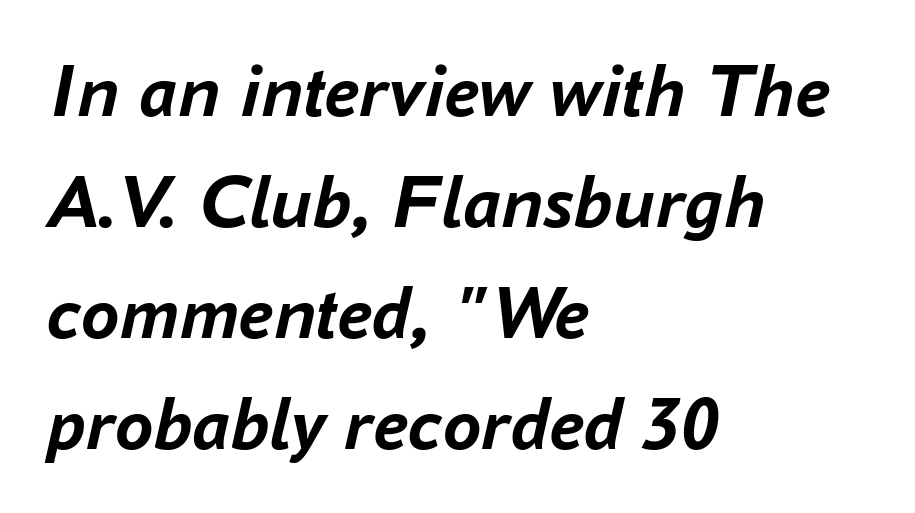
{"italic": "yes", "lean": "right", "slant_degrees": 16, "bold": "yes", "weight": "semibold", "width": "normal", "stroke_contrast": "low", "x_height": "medium", "monospaced": "no", "underline": "no", "align": "left", "line_spacing": "normal", "line_spacing_ratio": 1.44, "letter_spacing": "normal", "letter_spacing_em": 0.0, "glyph_px": 77}
